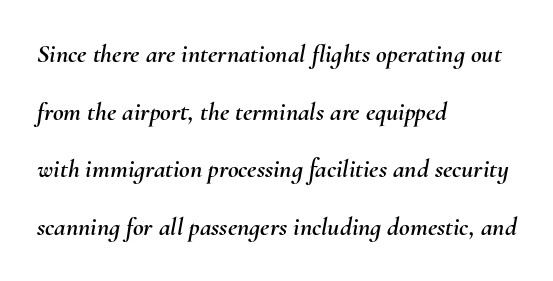
Standard letterfit; no display-style spreading of the glyphs. Compared with ordinary roman type, these characters are visibly tilted. Interline gaps are noticeably wide in this sample. Descender tails drop into unmarked territory.
